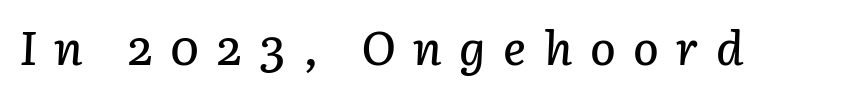
{"italic": "yes", "lean": "right", "slant_degrees": 3, "width": "normal", "stroke_contrast": "low", "x_height": "medium", "monospaced": "no", "underline": "no", "letter_spacing": "wide", "letter_spacing_em": 0.36, "glyph_px": 48}
